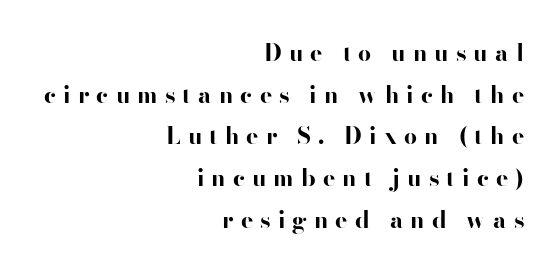
{"italic": "no", "bold": "yes", "underline": "no", "align": "right", "line_spacing_ratio": 1.81, "letter_spacing": "wide", "letter_spacing_em": 0.31, "glyph_px": 23}
